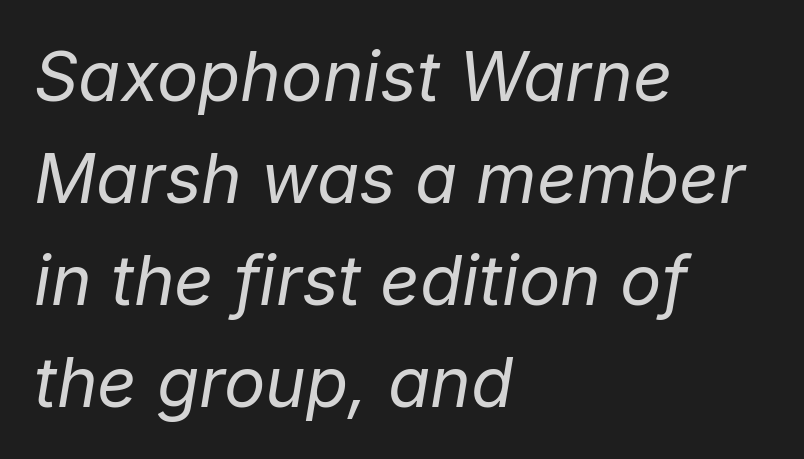
{"italic": "yes", "lean": "right", "slant_degrees": 9, "bold": "no", "weight": "regular", "width": "normal", "stroke_contrast": "low", "x_height": "medium", "monospaced": "no", "underline": "no", "align": "left", "line_spacing": "normal", "line_spacing_ratio": 1.48, "letter_spacing": "normal", "letter_spacing_em": 0.0, "glyph_px": 69}
